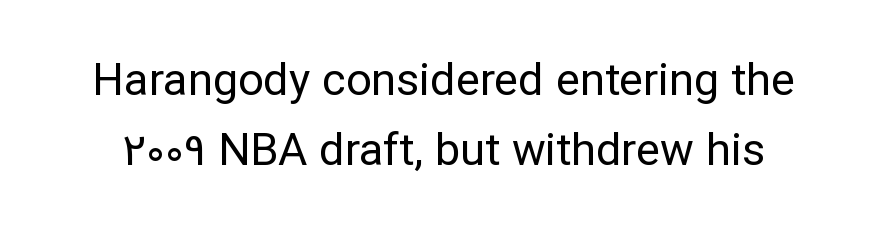
Ordinary non-slanted type is in use. Stem width sits at or under what a default text font uses. Descenders hang freely into open space. Serif or sans? Sans — the stroke terminals are bare.
